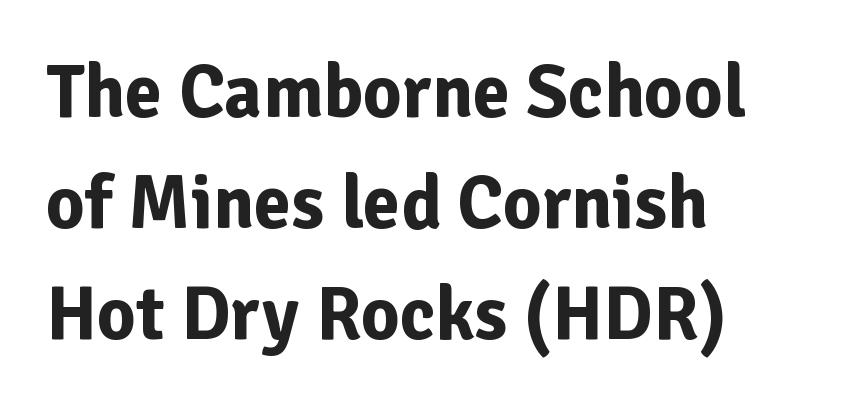
The type is set solid horizontally, with unmodified tracking. Rule under the text: the space is simply empty. Look at the stroke-to-counter ratio: heavy, a bold. Check where the strokes stop: nothing finishes them off — pure sans.
